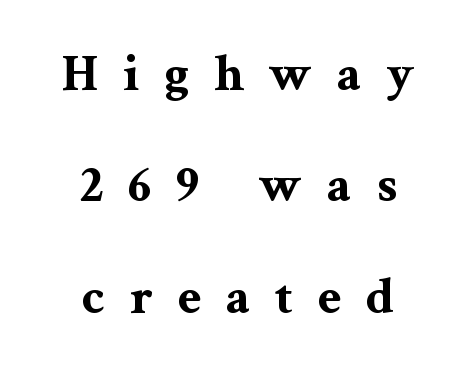
Widely set lines give the paragraph a tall, airy silhouette. The typography opts for an upright posture over an oblique one. Character widths vary here, with narrow letters taking less room than wide ones. Every row of glyphs is offset so its center matches the block's center. Bare-footed words on every line.
